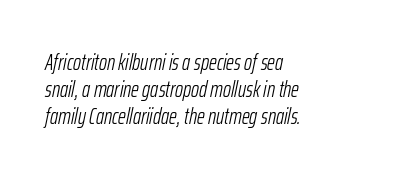
Short note: letters normally spaced. Is the stroke heavy? The answer is a plain regular-or-lighter. In CSS terms this would be text-align: left. Underline: absent. The face used here has a pronounced slope to its letters.
